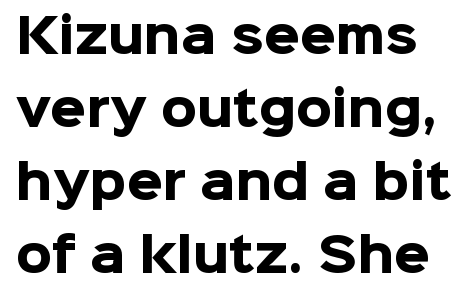
Q: Is the text bold? A: Yes.
Q: Is the text italic (slanted)? A: No, it is upright.
Q: Is the typeface a serif or a sans-serif typeface? A: Sans-serif.
Q: Is the text underlined? A: No.
Q: Is the spacing between letters normal or unusually wide? A: Normal.
Q: Is the spacing between lines tight, normal or loose? A: Normal.
Q: Width (condensed, normal, or wide)? A: Normal.
Q: Stroke contrast? A: Low.
Q: x-height? A: Medium.
Q: Monospaced? A: No.
